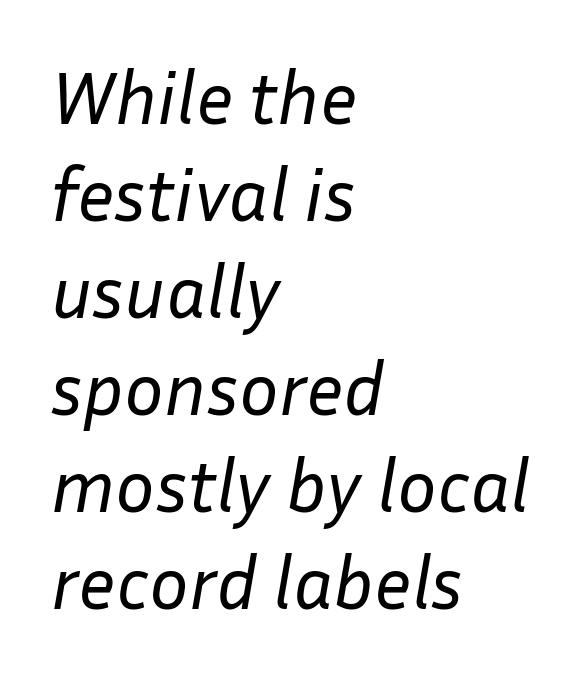
Q: Is the text bold? A: No.
Q: Is the text italic (slanted)? A: Yes, it leans right by about 10 degrees.
Q: Is the text underlined? A: No.
Q: How is the paragraph aligned? A: Left-aligned.
Q: Is the spacing between letters normal or unusually wide? A: Normal.
Q: Is the spacing between lines tight, normal or loose? A: Normal.
Q: Width (condensed, normal, or wide)? A: Normal.
Q: Stroke contrast? A: Low.
Q: x-height? A: Medium.
Q: Monospaced? A: No.
